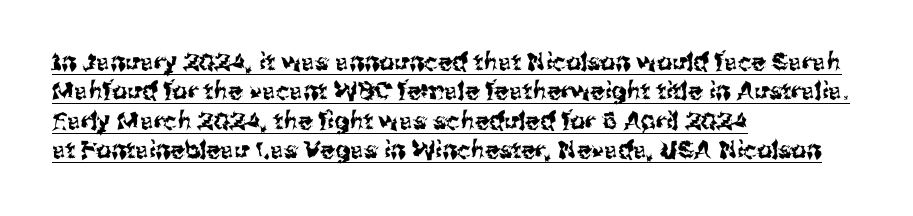
{"italic": "no", "underline": "yes", "align": "left", "line_spacing_ratio": 1.22, "letter_spacing": "normal", "letter_spacing_em": 0.0, "glyph_px": 24}
